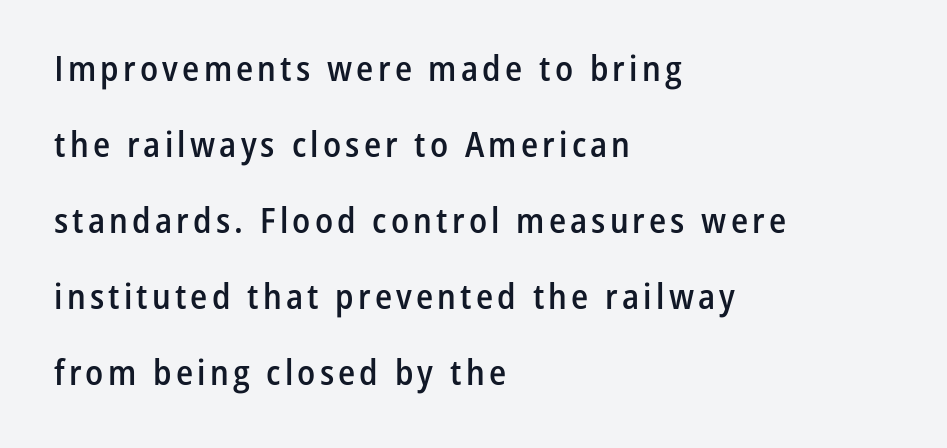
The image shows 35 px semibold, condensed sans-serif type, upright; set left-aligned, loose line spacing (2.17x), not underlined; low stroke contrast and a medium x-height.
